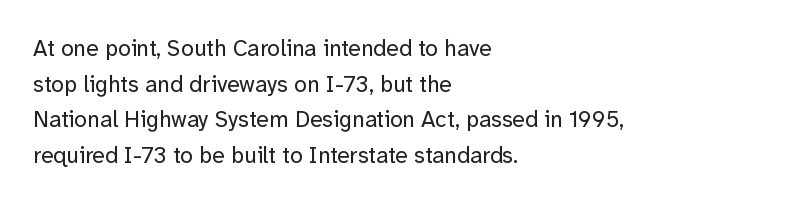
Q: Is the text bold? A: No.
Q: Is the text italic (slanted)? A: No, it is upright.
Q: Is the text underlined? A: No.
Q: How is the paragraph aligned? A: Left-aligned.
Q: Is the spacing between letters normal or unusually wide? A: Normal.
Q: Is the spacing between lines tight, normal or loose? A: Normal.
